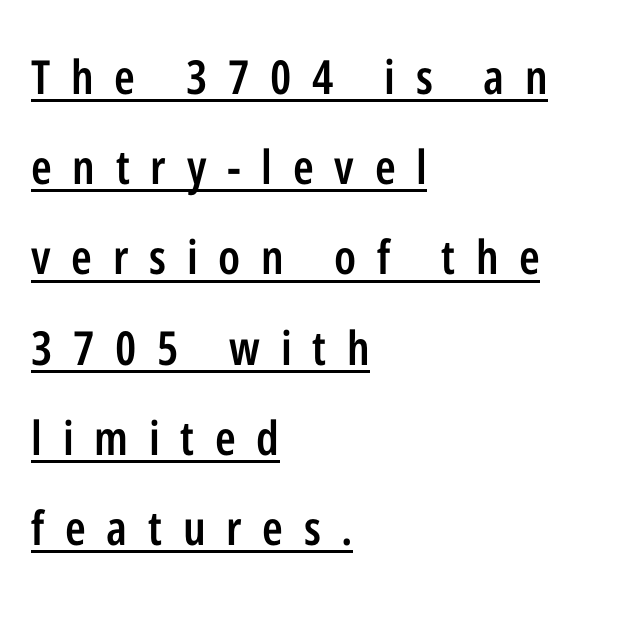
{"serif": "no", "italic": "no", "bold": "semi", "weight": "semibold", "width": "condensed", "stroke_contrast": "low", "x_height": "medium", "monospaced": "no", "underline": "yes", "align": "left", "line_spacing": "loose", "line_spacing_ratio": 1.92, "letter_spacing": "wide", "letter_spacing_em": 0.44, "glyph_px": 47}
